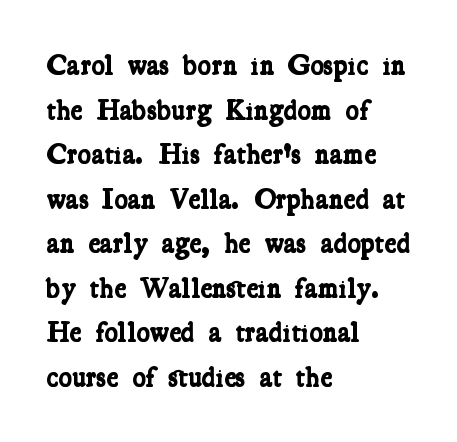
The image shows 28 px bold, condensed serif type; set left-aligned, normal line spacing (1.59x), normal letter spacing, not underlined; low stroke contrast and a medium x-height.
